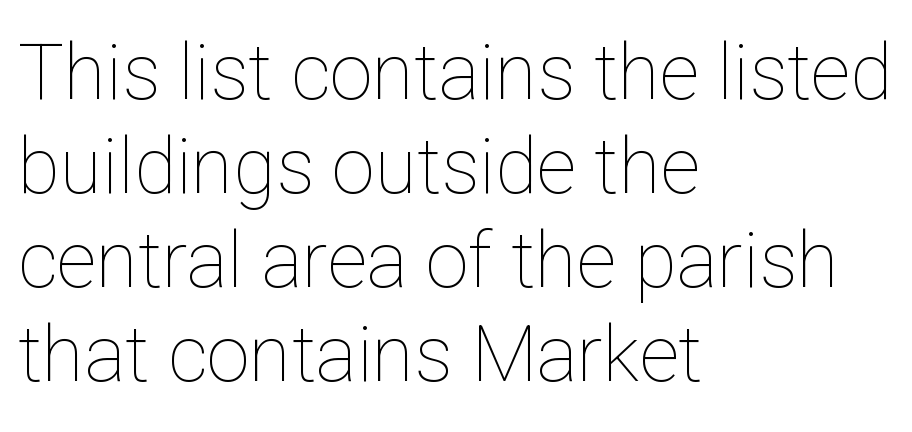
This is the regular roman posture of the typeface. Look at the tracking — it's just the regular setting, nothing added. The lines are quadded left. Stems here are at most as thick as an everyday book face. Spacing verdict: proportional, widths tailored to each character.
